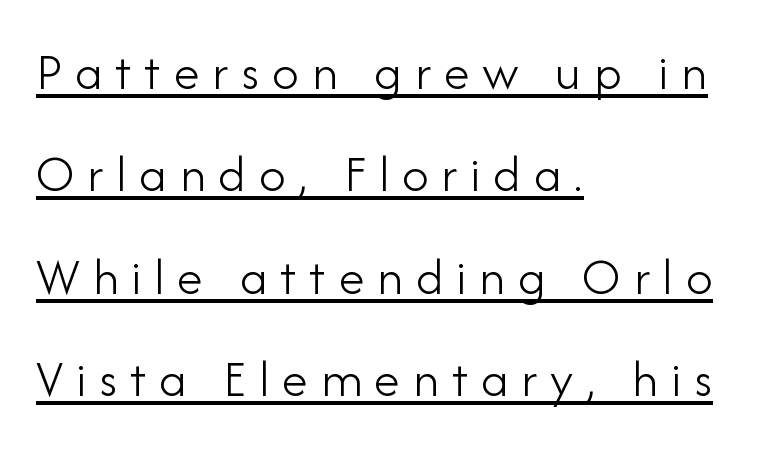
The face used here is rendered with a markedly widened letterfit. Quick note: not italic, upright. Glance below the letters and you will spot a drawn line. The letters carry no serifs — their stems end cleanly without finishing strokes. The paragraph shown leans on its left margin.
